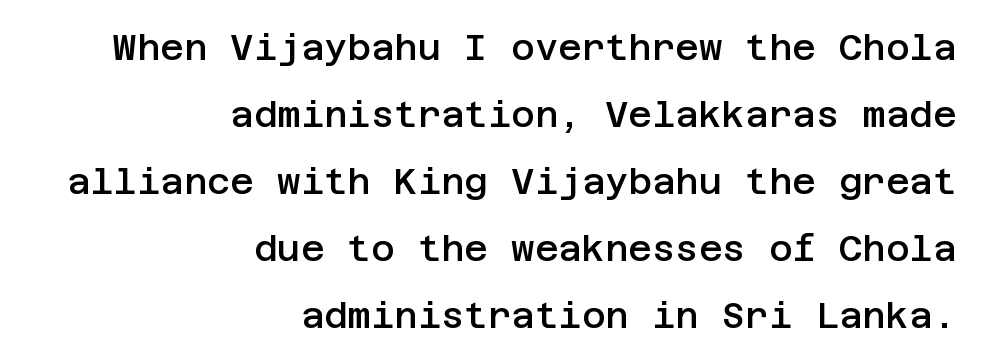
{"serif": "no", "italic": "no", "bold": "semi", "weight": "semibold", "width": "normal", "stroke_contrast": "low", "x_height": "large", "underline": "no", "align": "right", "line_spacing_ratio": 1.86, "letter_spacing": "normal", "letter_spacing_em": 0.0, "glyph_px": 36}
